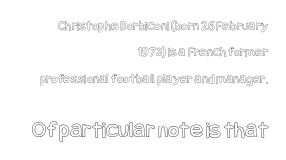
{"italic": "no", "underline": "no", "align": "right", "line_spacing_ratio": 1.89, "letter_spacing": "normal", "letter_spacing_em": 0.0, "larger_block": "second", "size_ratio": 1.71, "glyph_px": 24}
